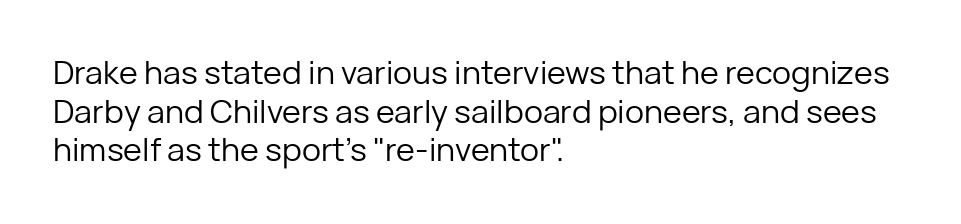
{"serif": "no", "italic": "no", "bold": "no", "weight": "regular", "width": "normal", "stroke_contrast": "low", "x_height": "medium", "monospaced": "no", "underline": "no", "align": "left", "line_spacing_ratio": 1.21, "letter_spacing": "normal", "letter_spacing_em": 0.0, "glyph_px": 32}
